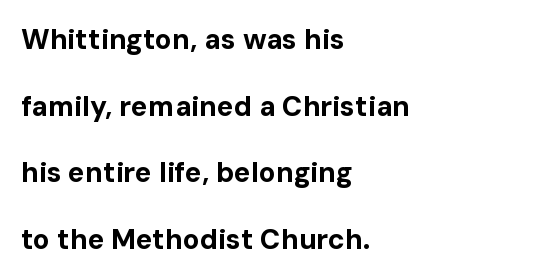
A bare baseline throughout the passage. What's the leading like? Stretched, with rows far apart. Letterform terminals end flat and unadorned throughout the passage. These lines carry a lot of weight — the face is fully bold.
